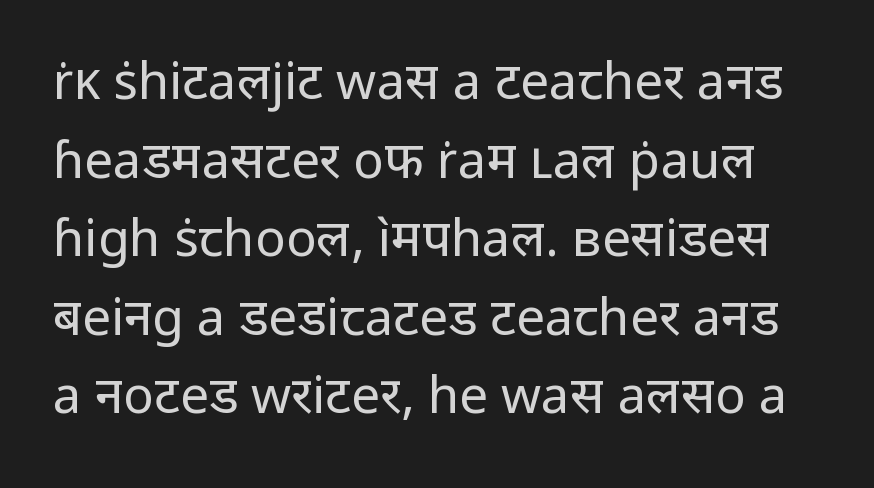
There is no visible air inserted between adjacent glyphs. These glyphs show unthickened strokes, regular width or finer. Proportional: the letters do not fall into vertical columns. A typesetter would call this leading conventional body-copy spacing.
